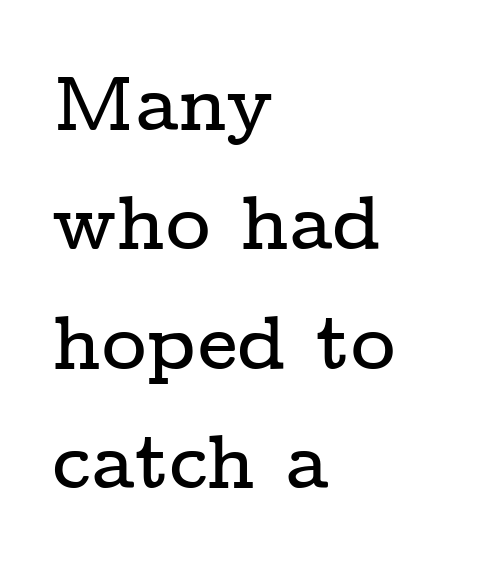
Default kerning and tracking; the words read as compact shapes. Font category for this specimen: serif. The lines in this sample share a left origin and differ only in where they stop. In terms of leading, this rendering sits right in the middle. Decoration check: the copy has no underline.
